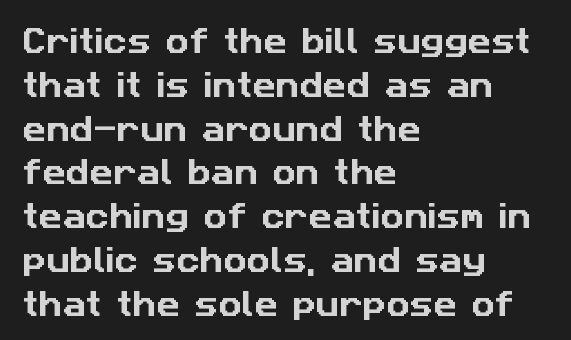
Q: Is the typeface a serif or a sans-serif typeface? A: Sans-serif.
Q: Is the text underlined? A: No.
Q: How is the paragraph aligned? A: Left-aligned.
Q: Is the spacing between letters normal or unusually wide? A: Normal.
Q: Is the spacing between lines tight, normal or loose? A: Normal.
Q: Width (condensed, normal, or wide)? A: Normal.
Q: Stroke contrast? A: Low.
Q: x-height? A: Medium.
Q: Monospaced? A: No.
